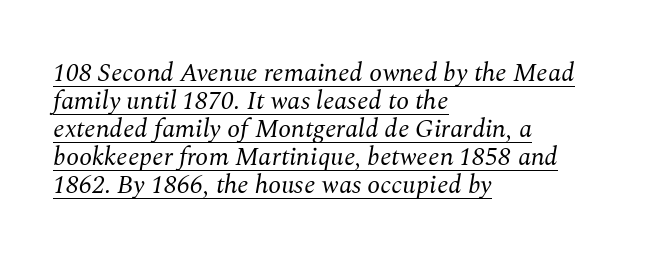
Compared with a centered layout, this one pins lines to the left instead. Each stroke keeps to a modest, everyday thickness or less. Spacing between characters is what you'd get straight out of the box. Successive baselines arrive quickly, one right under another.
